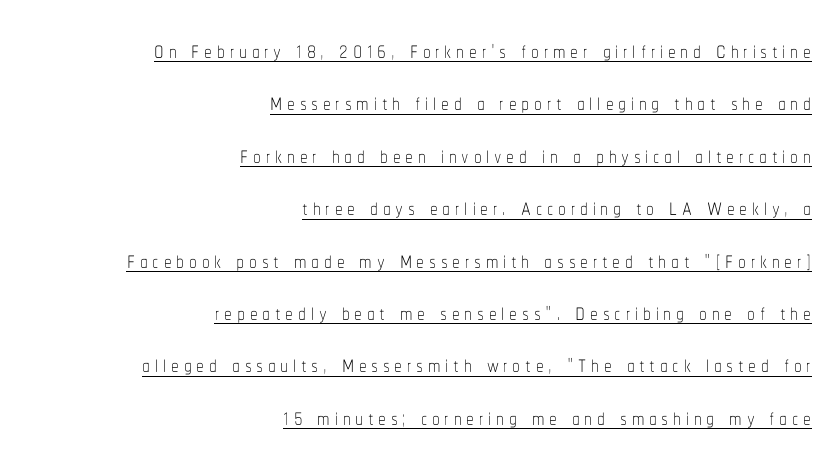
Q: Is the text bold? A: No.
Q: Is the text italic (slanted)? A: No, it is upright.
Q: Is the text underlined? A: Yes.
Q: How is the paragraph aligned? A: Right-aligned.
Q: Is the spacing between lines tight, normal or loose? A: Normal.
Q: Width (condensed, normal, or wide)? A: Condensed.
Q: Stroke contrast? A: Low.
Q: x-height? A: Medium.
Q: Monospaced? A: No.
